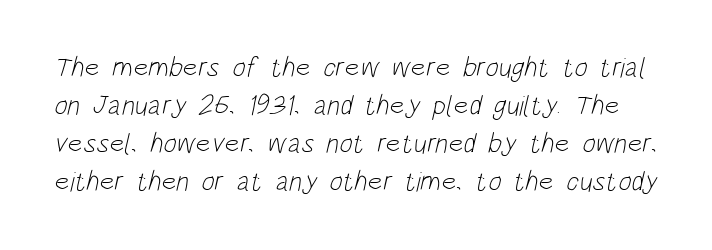
Spacing verdict: proportional, widths tailored to each character. Vertically, the passage feels balanced, rows spaced as you'd expect. No extra ink here — the face is not bold. Observe the ordinary spacing: letters are neighbours, not strangers. Serifs: no, the terminals of the letterforms are clean. Nobody drew a line under any word here.
